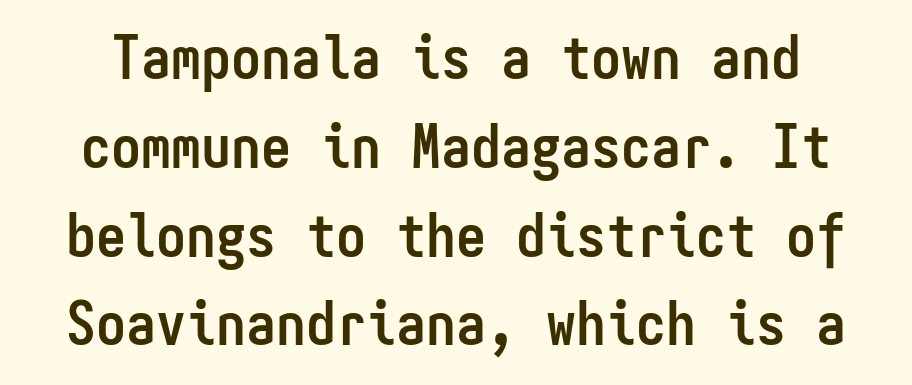
{"serif": "no", "italic": "no", "bold": "yes", "weight": "semibold", "width": "condensed", "stroke_contrast": "low", "x_height": "medium", "monospaced": "yes", "underline": "no", "line_spacing": "normal", "line_spacing_ratio": 1.48, "letter_spacing": "normal", "letter_spacing_em": 0.0, "glyph_px": 60}
